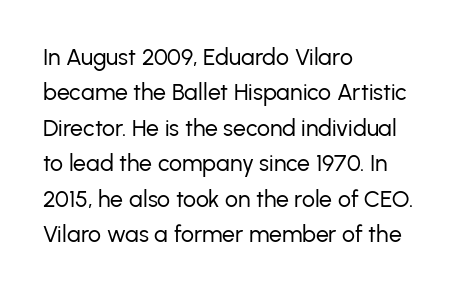
Q: Is the text bold? A: No.
Q: Is the text italic (slanted)? A: No, it is upright.
Q: Is the text underlined? A: No.
Q: How is the paragraph aligned? A: Left-aligned.
Q: Is the spacing between letters normal or unusually wide? A: Normal.
Q: Is the spacing between lines tight, normal or loose? A: Normal.
